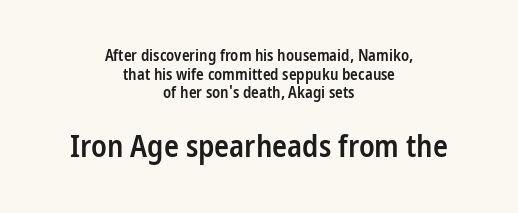
Q: Is the text bold? A: Semi-bold.
Q: Is the text italic (slanted)? A: No, it is upright.
Q: Is the typeface a serif or a sans-serif typeface? A: Sans-serif.
Q: Is the text underlined? A: No.
Q: How is the paragraph aligned? A: Centered.
Q: Is the spacing between letters normal or unusually wide? A: Normal.
Q: Which block of text is set in a larger size, the first (top) or the second (bottom)? A: The second (bottom) one.
Q: Width (condensed, normal, or wide)? A: Condensed.
Q: Stroke contrast? A: Low.
Q: x-height? A: Medium.
Q: Monospaced? A: No.
